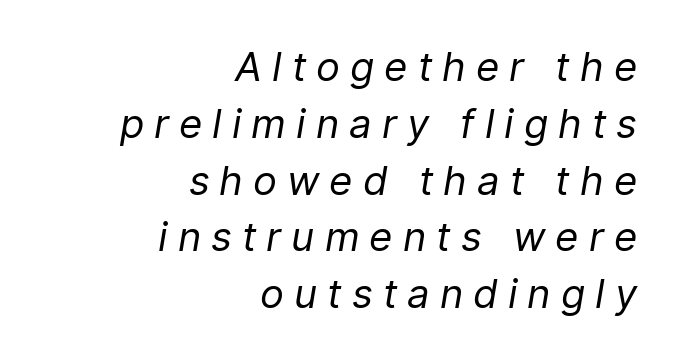
Q: Is the text bold? A: No.
Q: Is the text italic (slanted)? A: Yes, it leans right by about 9 degrees.
Q: Is the text underlined? A: No.
Q: How is the paragraph aligned? A: Right-aligned.
Q: Is the spacing between letters normal or unusually wide? A: Unusually wide.
Q: Is the spacing between lines tight, normal or loose? A: Normal.
Q: Width (condensed, normal, or wide)? A: Normal.
Q: Stroke contrast? A: Low.
Q: x-height? A: Medium.
Q: Monospaced? A: No.
